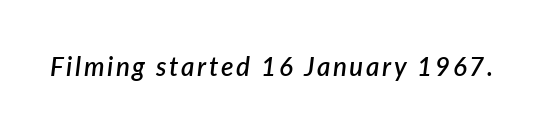
The image shows 26 px text type, italic (leaning right); set not underlined.
